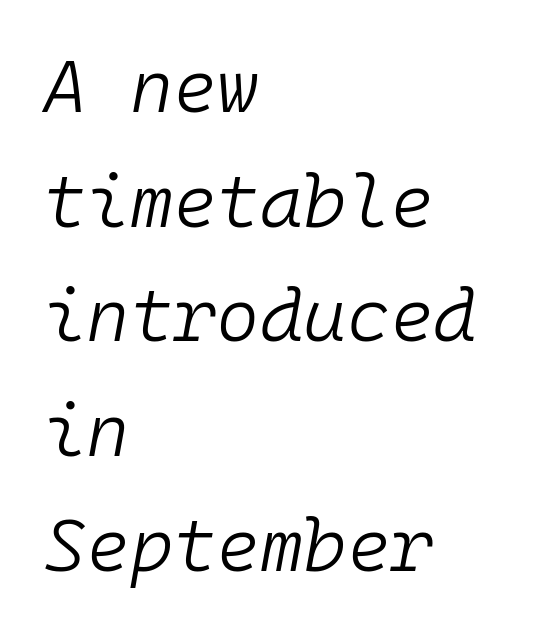
{"italic": "yes", "lean": "right", "slant_degrees": 10, "bold": "no", "weight": "light", "width": "normal", "stroke_contrast": "low", "x_height": "medium", "monospaced": "yes", "underline": "no", "align": "left", "line_spacing": "normal", "line_spacing_ratio": 1.55, "letter_spacing": "normal", "letter_spacing_em": 0.0, "glyph_px": 74}
